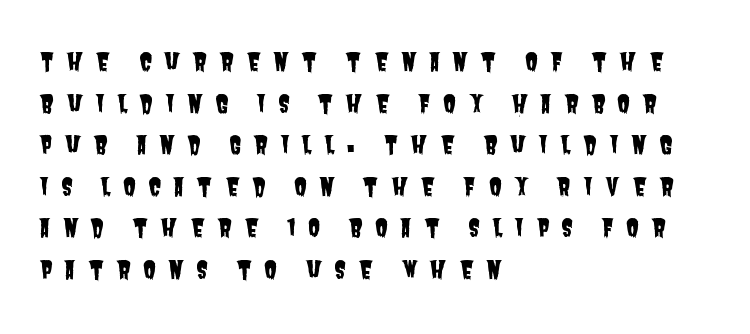
Q: Is the text underlined? A: No.
Q: How is the paragraph aligned? A: Left-aligned.
Q: Is the spacing between letters normal or unusually wide? A: Unusually wide.
